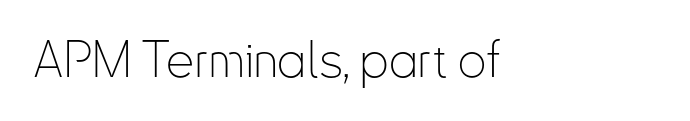
No italicization has been applied; the sample stays upright. What kind of face is this? One without serifs — a sans. Which margin do the lines hug? The left one — the right edge is uneven. This rendering features lettering with no underline. Is the stroke heavy? The answer is a plain regular-or-lighter.
